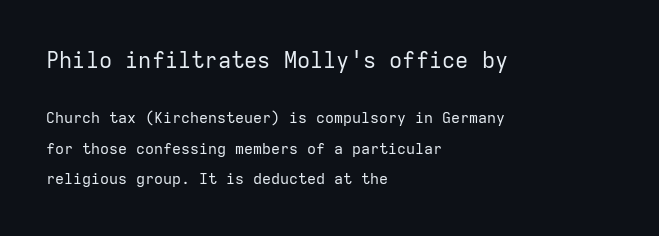
Counters stay open thanks to moderate or lighter strokes. Here the glyphs are tracked normally, forming tight word shapes. Leading is clearly above the norm, producing a sparse column. Bigger letters appear in the top chunk; the bottom chunk is reduced. Honestly, there is no underline to notice here at all. Posture: vertical.
